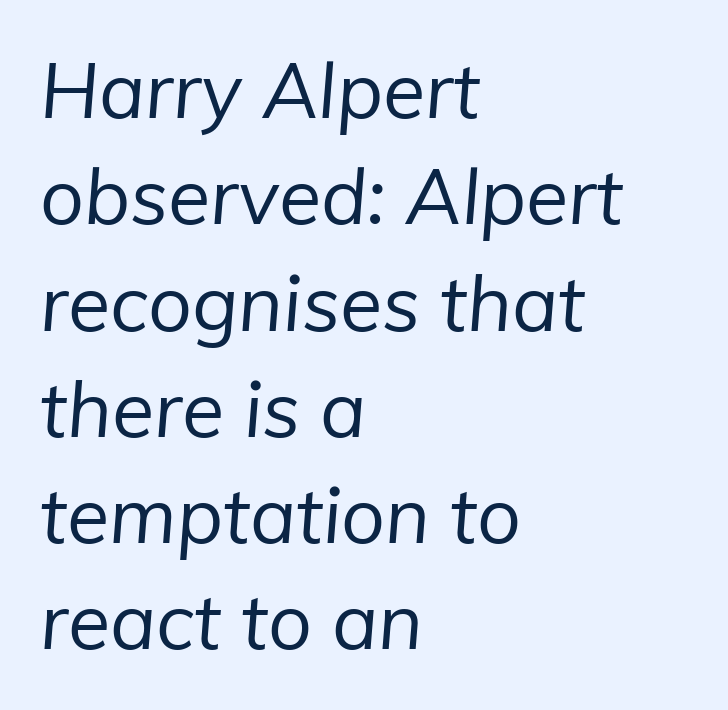
The image shows 77 px regular-weight sans-serif type; set left-aligned, normal line spacing (1.38x), normal letter spacing, not underlined; low stroke contrast and a medium x-height.
